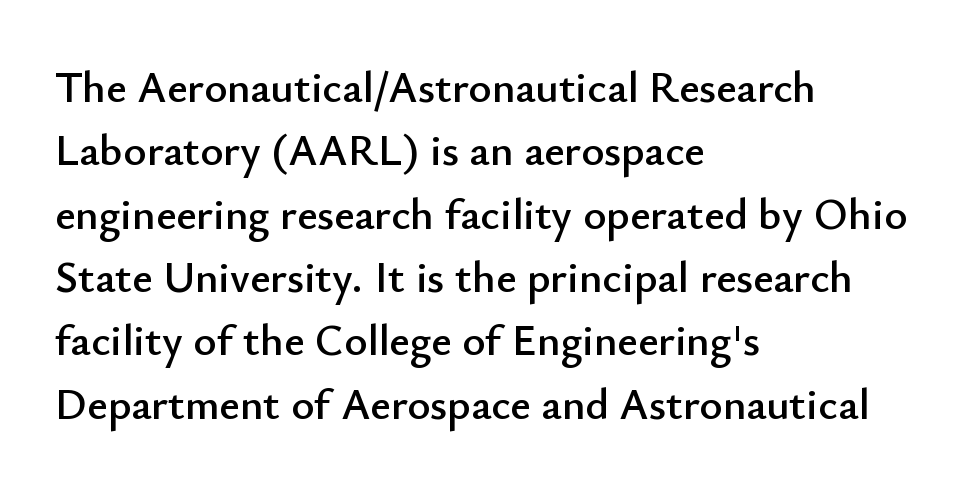
Q: Is the text italic (slanted)? A: No, it is upright.
Q: Is the typeface a serif or a sans-serif typeface? A: Sans-serif.
Q: Is the text underlined? A: No.
Q: How is the paragraph aligned? A: Left-aligned.
Q: Is the spacing between letters normal or unusually wide? A: Normal.
Q: Is the spacing between lines tight, normal or loose? A: Normal.
Q: Width (condensed, normal, or wide)? A: Normal.
Q: Stroke contrast? A: Low.
Q: x-height? A: Small.
Q: Monospaced? A: No.
